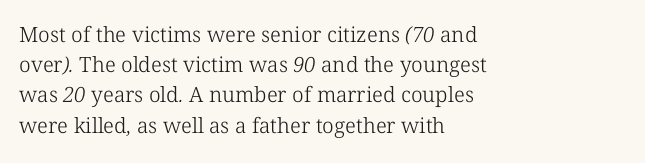
{"bold": "no", "underline": "no", "align": "left", "line_spacing": "normal", "line_spacing_ratio": 1.44, "letter_spacing": "normal", "letter_spacing_em": 0.0, "glyph_px": 21}
